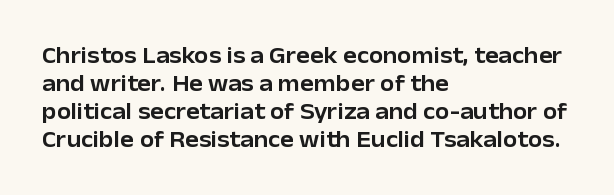
The image shows 23 px text type, upright; set left-aligned, line spacing 1.22x, normal letter spacing, not underlined.
